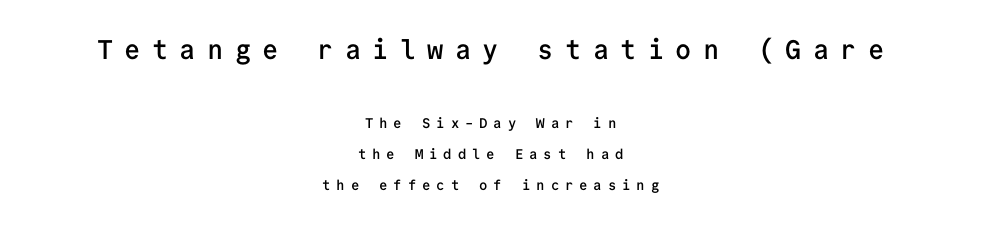
Q: Is the text bold? A: Semi-bold.
Q: Is the text italic (slanted)? A: No, it is upright.
Q: Is the text underlined? A: No.
Q: How is the paragraph aligned? A: Centered.
Q: Is the spacing between letters normal or unusually wide? A: Unusually wide.
Q: Is the spacing between lines tight, normal or loose? A: Loose.
Q: Which block of text is set in a larger size, the first (top) or the second (bottom)? A: The first (top) one.
